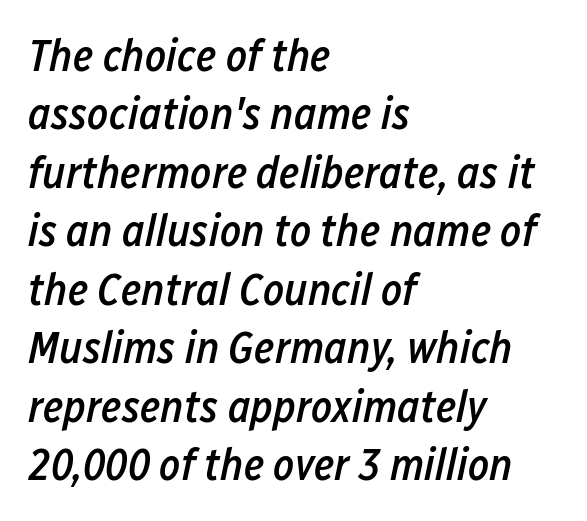
The image shows 45 px semibold, condensed type, italic (leaning right); set left-aligned, normal line spacing (1.3x), normal letter spacing, not underlined; low stroke contrast and a medium x-height.
